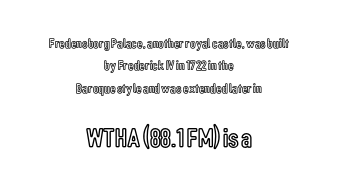
The image shows 27 px text type, upright; set centered, normal line spacing (1.6x), normal letter spacing, not underlined; the second (bottom) block is 1.93x larger.
